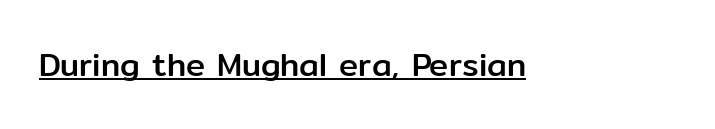
Q: Is the text italic (slanted)? A: No, it is upright.
Q: Is the typeface a serif or a sans-serif typeface? A: Sans-serif.
Q: Is the text underlined? A: Yes.
Q: Is the spacing between letters normal or unusually wide? A: Normal.
Q: Width (condensed, normal, or wide)? A: Normal.
Q: Stroke contrast? A: Low.
Q: x-height? A: Medium.
Q: Monospaced? A: No.
